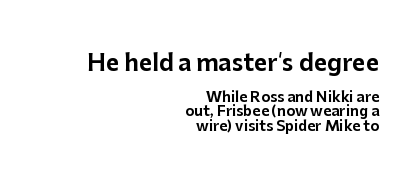
The image shows 23 px text type, upright; set right-aligned, tight line spacing (1.05x), normal letter spacing, not underlined; the first (top) block is 1.64x larger.
